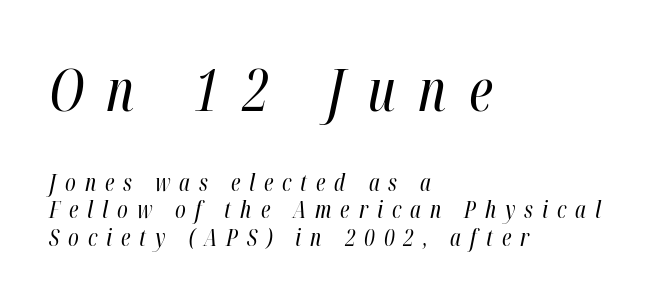
The image shows 58 px regular-weight, condensed type, italic (leaning right); set left-aligned, line spacing 1.21x, unusually wide letter spacing (+0.39 em), not underlined; the first (top) block is 2.52x larger; high stroke contrast and a medium x-height.
